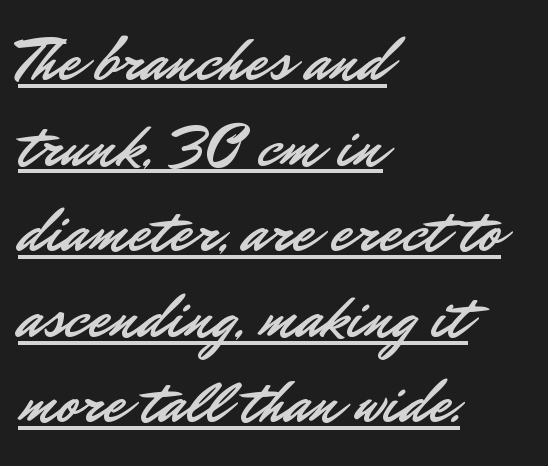
{"serif": "no", "width": "normal", "stroke_contrast": "low", "x_height": "small", "monospaced": "no", "underline": "yes", "align": "left", "line_spacing": "normal", "line_spacing_ratio": 1.38, "letter_spacing": "normal", "letter_spacing_em": 0.0, "glyph_px": 62}
